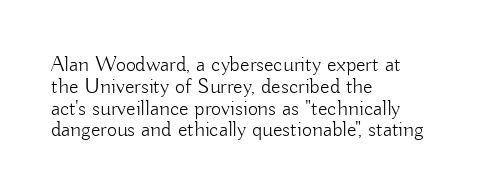
{"italic": "no", "bold": "no", "underline": "no", "align": "left", "line_spacing": "tight", "line_spacing_ratio": 0.99, "letter_spacing": "normal", "letter_spacing_em": 0.0, "glyph_px": 22}
